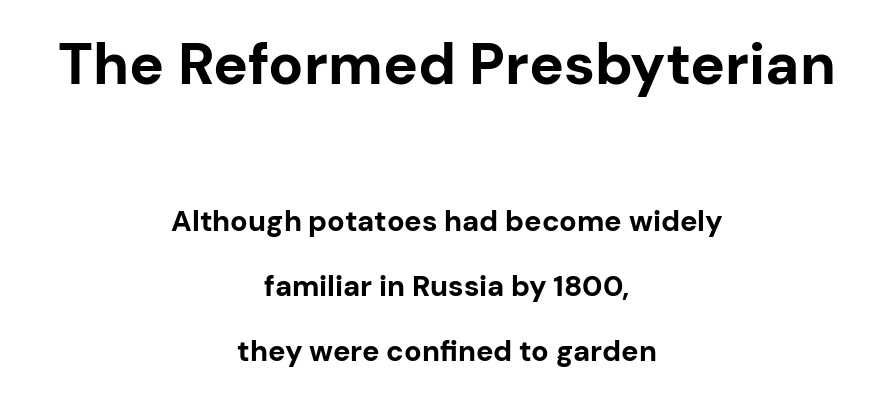
{"serif": "no", "italic": "no", "bold": "yes", "weight": "bold", "width": "normal", "stroke_contrast": "low", "x_height": "medium", "monospaced": "no", "underline": "no", "align": "center", "line_spacing": "loose", "line_spacing_ratio": 2.24, "letter_spacing": "normal", "letter_spacing_em": 0.0, "larger_block": "first", "size_ratio": 2.0, "glyph_px": 58}
